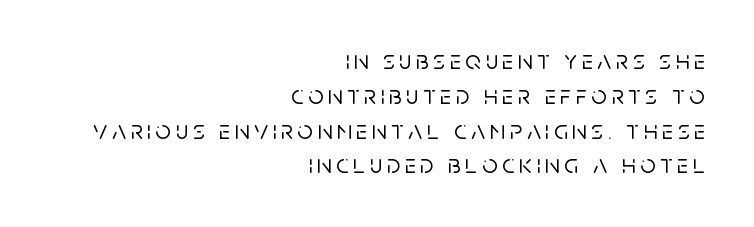
A typesetter would mark this as roman, not italic. The area under the type is left untouched. Leading: standard. Visually the block forms a straight wall on the right and a jagged coastline on the left.
